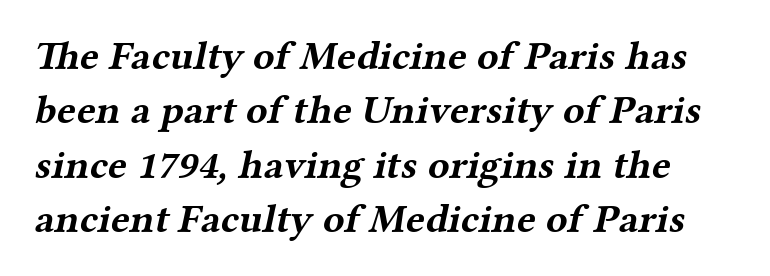
Q: Is the text bold? A: Yes.
Q: Is the typeface a serif or a sans-serif typeface? A: Serif.
Q: Is the text underlined? A: No.
Q: Is the spacing between letters normal or unusually wide? A: Normal.
Q: Is the spacing between lines tight, normal or loose? A: Normal.
Q: Width (condensed, normal, or wide)? A: Wide.
Q: Stroke contrast? A: Medium.
Q: x-height? A: Medium.
Q: Monospaced? A: No.
